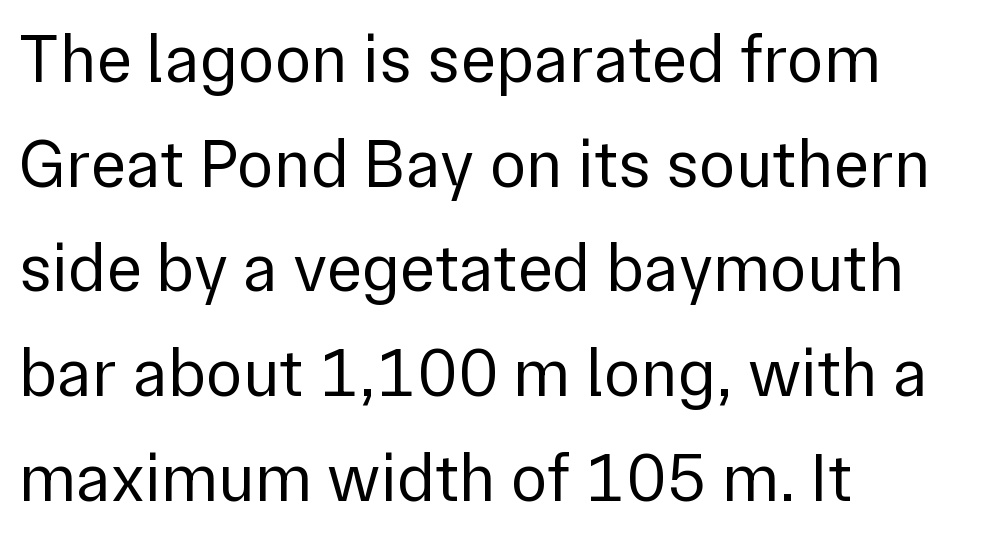
The image shows 68 px regular-weight sans-serif type, upright; set left-aligned, normal line spacing (1.54x), normal letter spacing, not underlined; low stroke contrast and a medium x-height.
